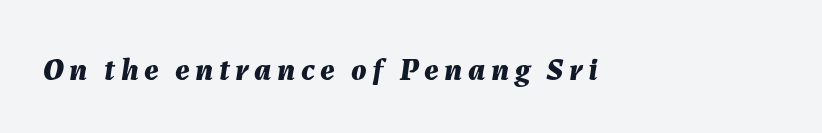
{"italic": "yes", "lean": "right", "slant_degrees": 7, "bold": "yes", "weight": "bold", "width": "normal", "stroke_contrast": "medium", "x_height": "medium", "monospaced": "no", "underline": "no", "glyph_px": 32}
